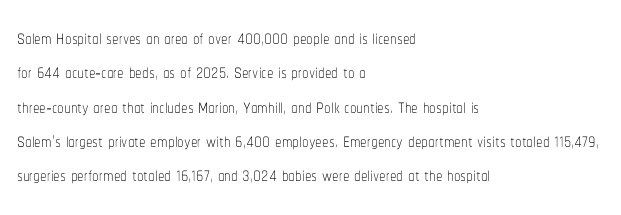
The image shows 26 px text type, upright; set left-aligned, normal line spacing (1.32x), normal letter spacing, not underlined.
